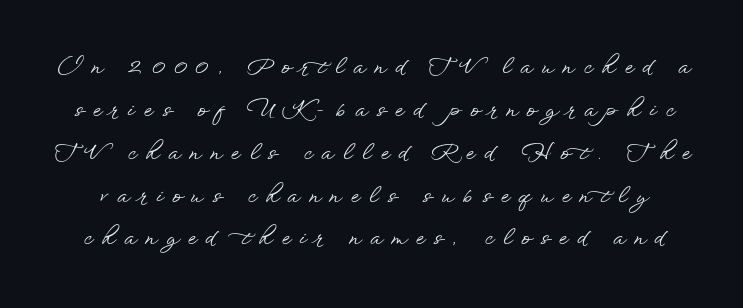
Q: Is the text italic (slanted)? A: Yes.
Q: Is the text underlined? A: No.
Q: Is the spacing between letters normal or unusually wide? A: Unusually wide.
Q: Is the spacing between lines tight, normal or loose? A: Loose.
